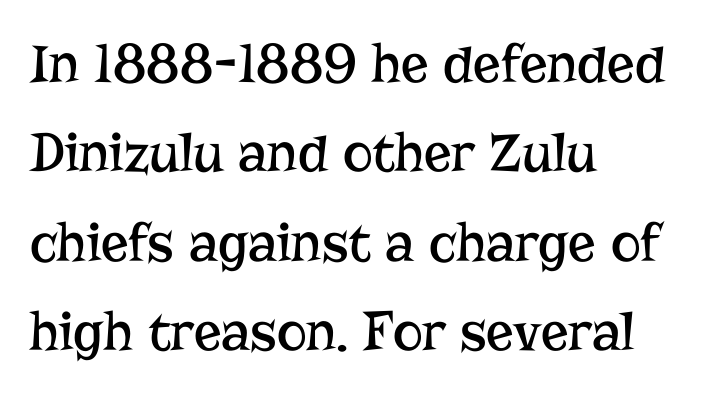
Q: Is the text bold? A: No.
Q: Is the text italic (slanted)? A: No, it is upright.
Q: Is the typeface a serif or a sans-serif typeface? A: Serif.
Q: Is the text underlined? A: No.
Q: How is the paragraph aligned? A: Left-aligned.
Q: Is the spacing between letters normal or unusually wide? A: Normal.
Q: Is the spacing between lines tight, normal or loose? A: Normal.
Q: Width (condensed, normal, or wide)? A: Normal.
Q: Stroke contrast? A: Low.
Q: x-height? A: Medium.
Q: Monospaced? A: No.
